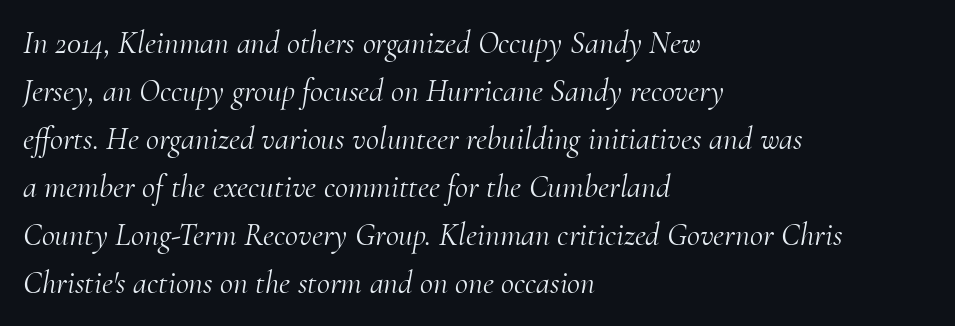
{"serif": "yes", "italic": "yes", "lean": "right", "slant_degrees": 10, "bold": "no", "weight": "light", "width": "normal", "stroke_contrast": "medium", "x_height": "small", "monospaced": "no", "underline": "no", "align": "left", "line_spacing": "normal", "line_spacing_ratio": 1.5, "letter_spacing": "normal", "letter_spacing_em": 0.0, "glyph_px": 32}
